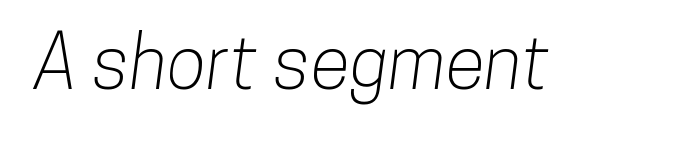
{"serif": "no", "width": "condensed", "stroke_contrast": "low", "x_height": "medium", "monospaced": "no", "underline": "no", "letter_spacing": "normal", "letter_spacing_em": 0.0, "glyph_px": 73}
